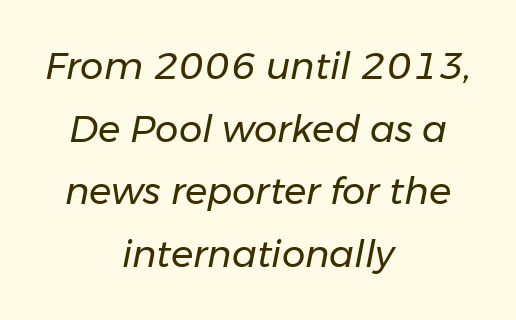
Q: Is the text bold? A: No.
Q: Is the text italic (slanted)? A: Yes, it leans right by about 11 degrees.
Q: Is the text underlined? A: No.
Q: How is the paragraph aligned? A: Centered.
Q: Is the spacing between letters normal or unusually wide? A: Normal.
Q: Is the spacing between lines tight, normal or loose? A: Normal.
Q: Width (condensed, normal, or wide)? A: Normal.
Q: Stroke contrast? A: Low.
Q: x-height? A: Medium.
Q: Monospaced? A: No.
